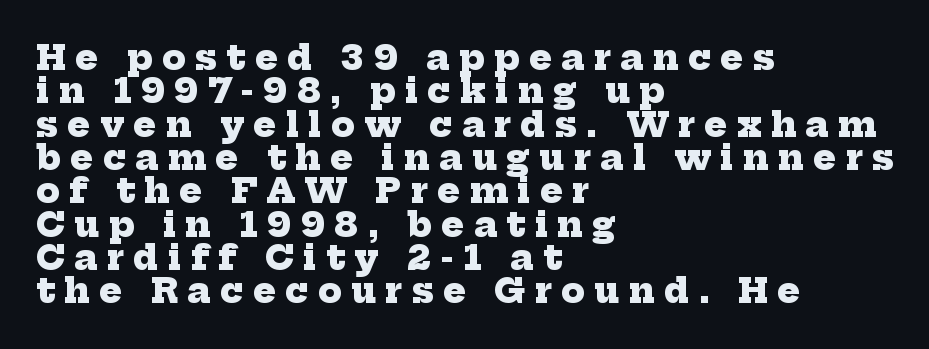
{"serif": "yes", "bold": "yes", "weight": "heavy", "width": "normal", "stroke_contrast": "low", "x_height": "medium", "monospaced": "no", "underline": "no", "align": "left", "line_spacing": "tight", "line_spacing_ratio": 0.98, "letter_spacing": "wide", "letter_spacing_em": 0.28, "glyph_px": 34}
